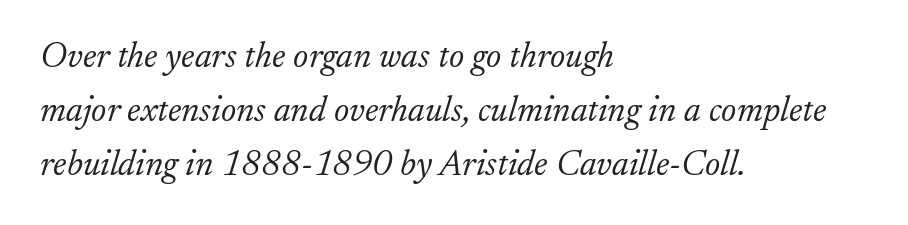
Every character sits at an angle, as italics do. Each row of text sits above clean, open space. I'd call this a serif setting — the letters wear small feet. Here the designer chose a conventional face with non-uniform glyph widths.
